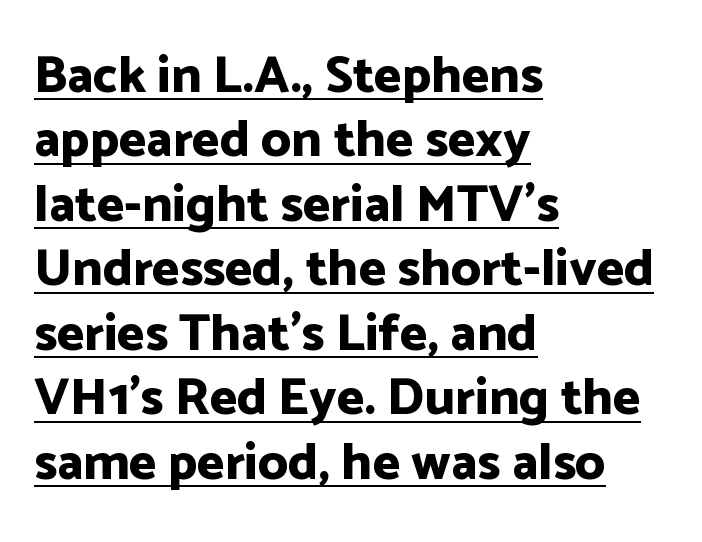
Q: Is the text bold? A: Yes.
Q: Is the text italic (slanted)? A: No, it is upright.
Q: Is the typeface a serif or a sans-serif typeface? A: Sans-serif.
Q: Is the text underlined? A: Yes.
Q: How is the paragraph aligned? A: Left-aligned.
Q: Is the spacing between letters normal or unusually wide? A: Normal.
Q: Width (condensed, normal, or wide)? A: Normal.
Q: Stroke contrast? A: Low.
Q: x-height? A: Medium.
Q: Monospaced? A: No.
